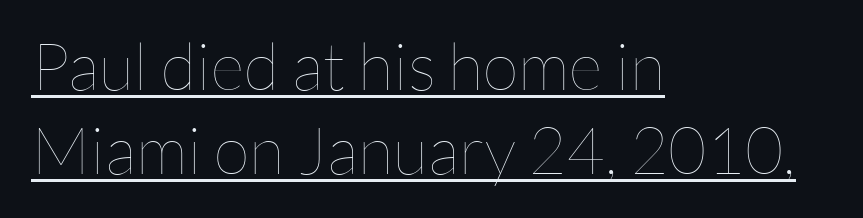
Q: Is the text bold? A: No.
Q: Is the text italic (slanted)? A: No, it is upright.
Q: Is the text underlined? A: Yes.
Q: How is the paragraph aligned? A: Left-aligned.
Q: Is the spacing between letters normal or unusually wide? A: Normal.
Q: Is the spacing between lines tight, normal or loose? A: Normal.
Q: Width (condensed, normal, or wide)? A: Normal.
Q: Stroke contrast? A: Low.
Q: x-height? A: Medium.
Q: Monospaced? A: No.
